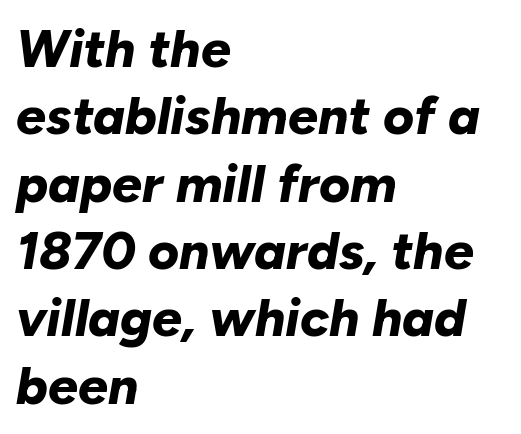
The image shows 53 px bold type, italic (leaning right); set left-aligned, normal line spacing (1.27x), normal letter spacing, not underlined; low stroke contrast and a medium x-height.
